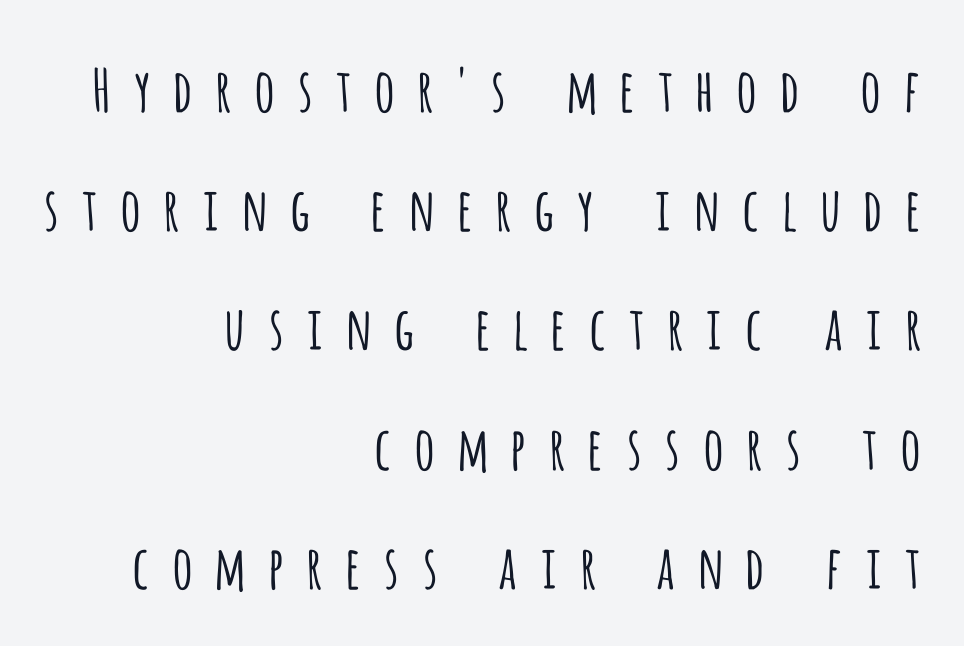
The image shows 59 px light, condensed sans-serif type, upright; set right-aligned, loose line spacing (2.02x), unusually wide letter spacing (+0.31 em), not underlined; low stroke contrast and a large x-height.
